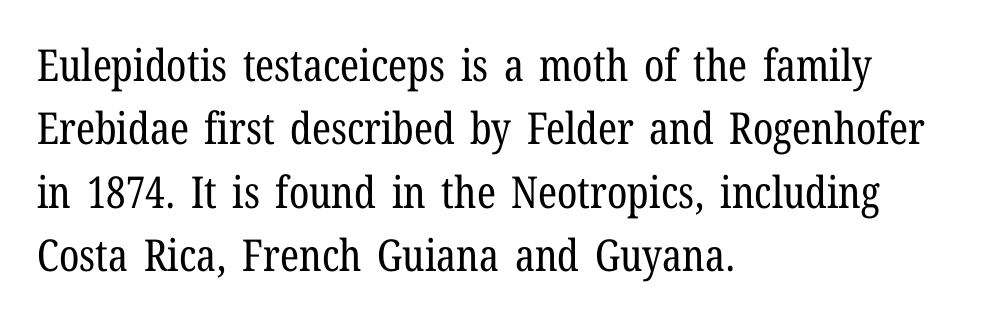
{"serif": "yes", "italic": "no", "bold": "no", "weight": "regular", "width": "condensed", "stroke_contrast": "low", "x_height": "medium", "monospaced": "no", "underline": "no", "align": "left", "line_spacing": "normal", "line_spacing_ratio": 1.44, "letter_spacing": "normal", "letter_spacing_em": 0.0, "glyph_px": 44}
